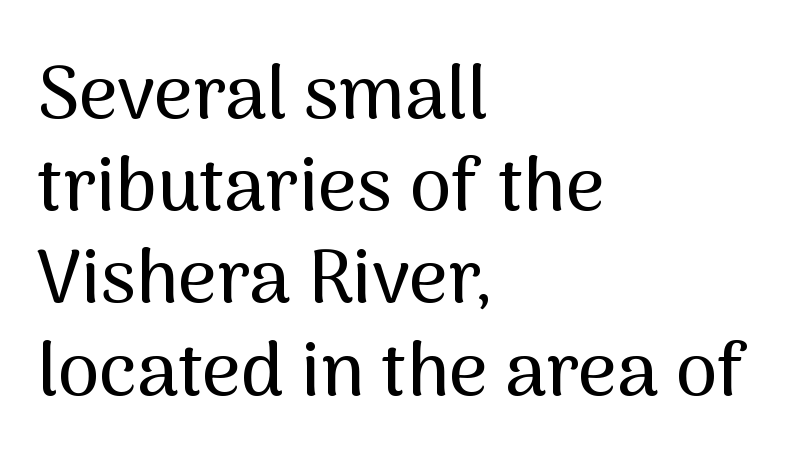
The image shows 75 px sans-serif type, upright; set left-aligned, line spacing 1.23x, normal letter spacing, not underlined; medium stroke contrast and a medium x-height.
